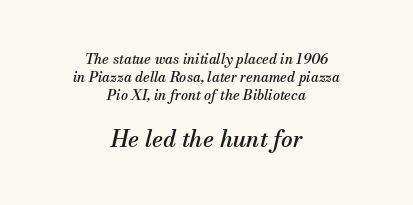
{"italic": "yes", "lean": "right", "slant_degrees": 13, "underline": "no", "align": "center", "line_spacing": "normal", "line_spacing_ratio": 1.3, "letter_spacing": "normal", "letter_spacing_em": 0.0, "larger_block": "second", "size_ratio": 1.64, "glyph_px": 23}
